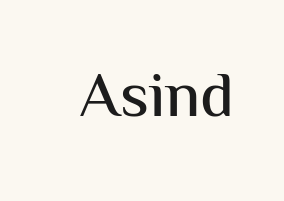
The letters sit at their default tracking, neither squeezed nor spread. The string is rendered with underlining switched off. The lettering holds an erect, upright posture throughout. Each letter's strokes conclude bluntly, with no projecting serifs.
